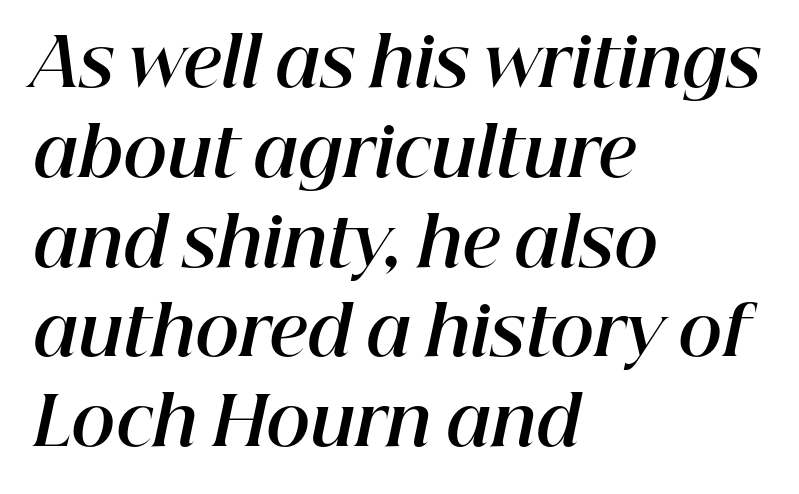
Strong, thick strokes mark this as bold type. Visually the block forms a straight wall on the left and a jagged coastline on the right. These lines are rendered in a variable-pitch font. If you drew a line through each stem, it would be angled.
